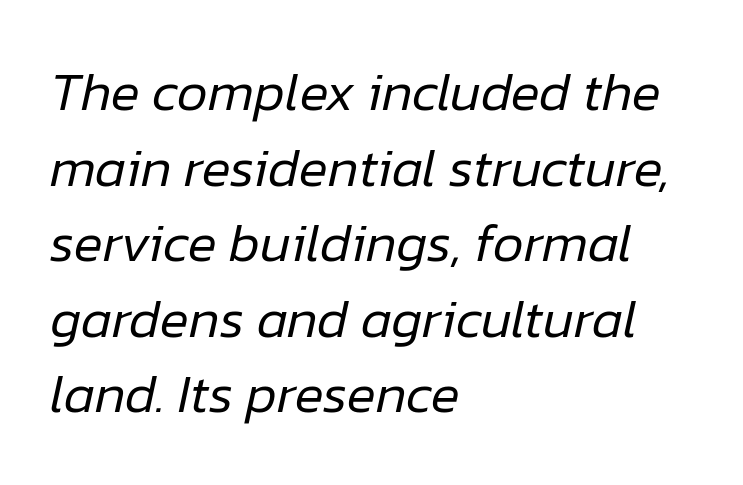
Proportional: the letters do not fall into vertical columns. No word sits above an underline. A student would call this left alignment; a typographer would say flush left, rag right. Observe the ordinary spacing: letters are neighbours, not strangers. Is the type heavy? It reads as light-to-regular instead.
